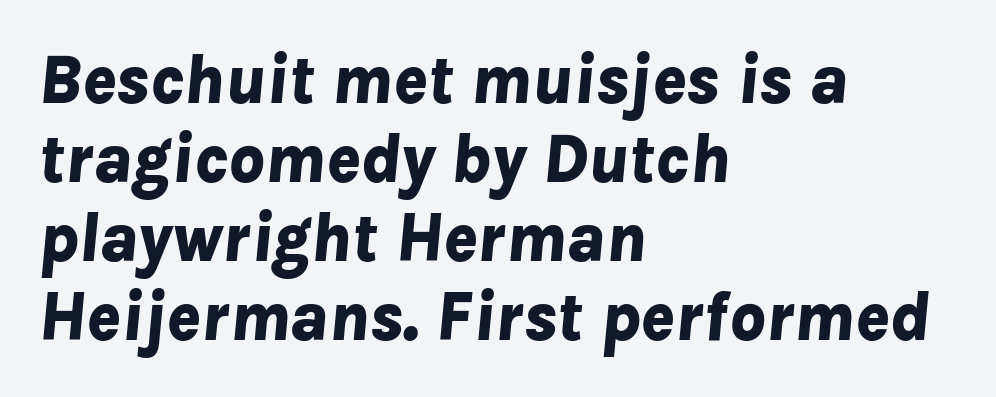
{"italic": "yes", "lean": "right", "slant_degrees": 8, "bold": "yes", "weight": "bold", "width": "normal", "stroke_contrast": "low", "x_height": "medium", "monospaced": "no", "underline": "no", "align": "left", "line_spacing": "tight", "line_spacing_ratio": 1.13, "letter_spacing": "normal", "letter_spacing_em": 0.0, "glyph_px": 70}
